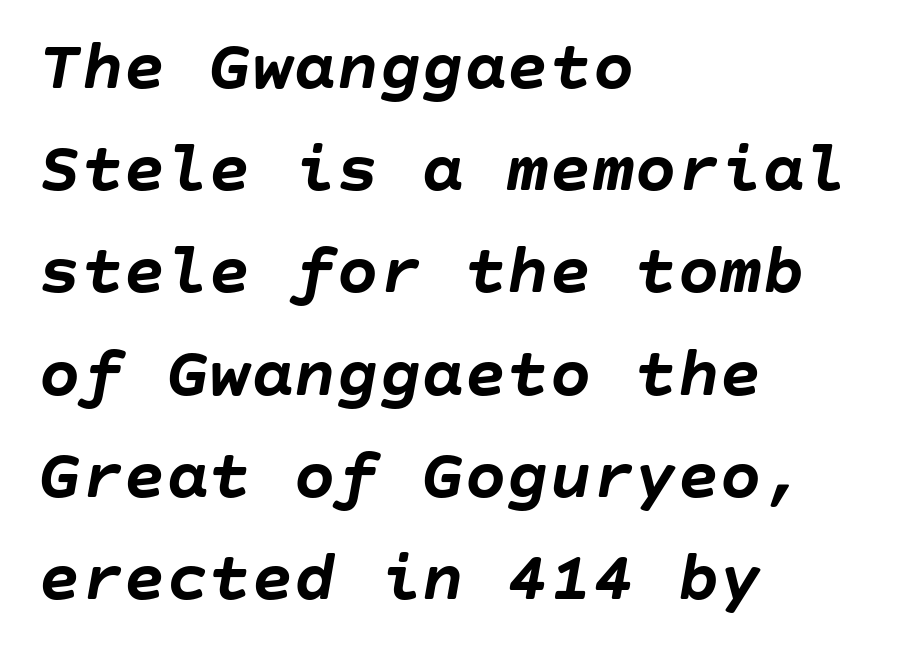
Evenly set lines give the paragraph a standard silhouette. A bare baseline throughout the passage. Compared with typical body copy, the letter spacing here is the same. Each line starts at the same left margin while the right side varies.
